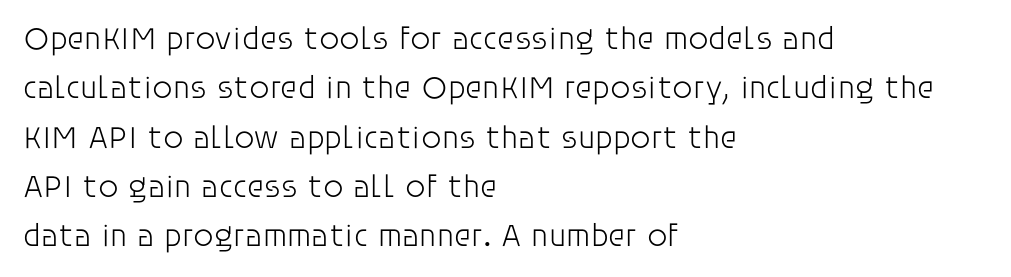
{"serif": "no", "italic": "no", "bold": "no", "weight": "light", "width": "normal", "stroke_contrast": "low", "x_height": "large", "monospaced": "no", "underline": "no", "align": "left", "line_spacing": "normal", "line_spacing_ratio": 1.54, "letter_spacing": "normal", "letter_spacing_em": 0.0, "glyph_px": 32}
